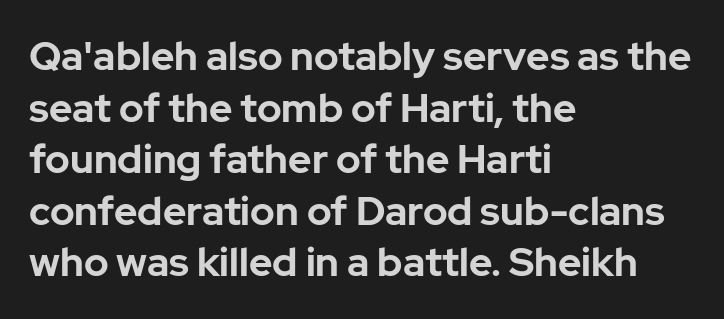
The image shows 40 px bold sans-serif type, upright; set left-aligned, normal line spacing (1.29x), normal letter spacing, not underlined; low stroke contrast and a medium x-height.
